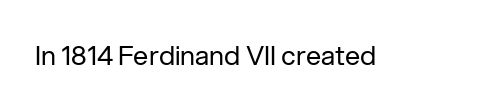
The image shows 27 px text type, upright; set normal letter spacing, not underlined.
